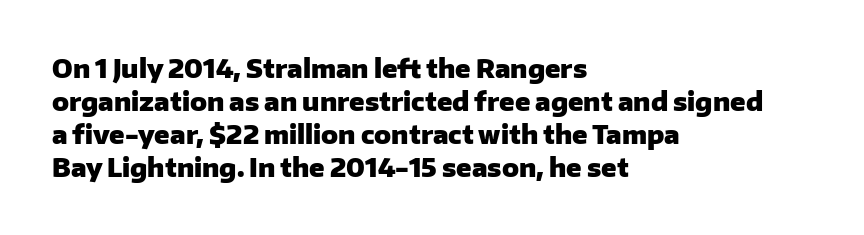
{"italic": "no", "bold": "yes", "underline": "no", "align": "left", "line_spacing": "normal", "line_spacing_ratio": 1.32, "letter_spacing": "normal", "letter_spacing_em": 0.0, "glyph_px": 25}
